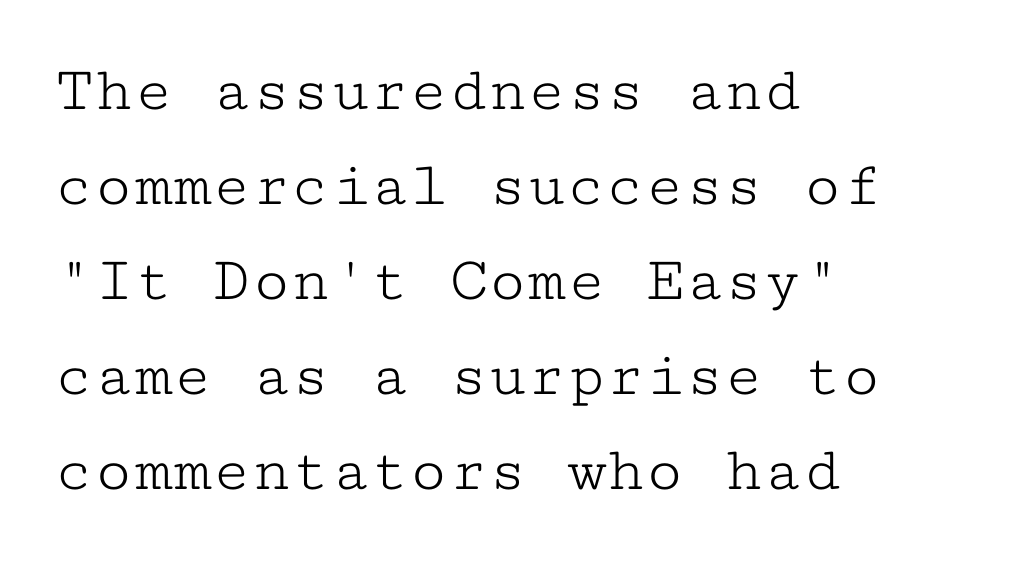
Check where the strokes stop: tiny serifs finish them off. Where is the straight margin? On the left. Vertical strokes here are truly vertical. The characters are drawn with everyday or finer stroke widths.
